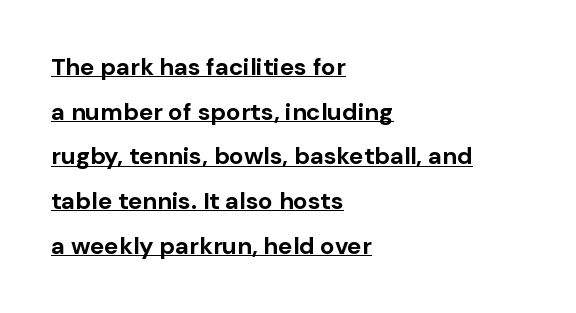
The image shows 24 px bold type, upright; set left-aligned, line spacing 1.86x, normal letter spacing, underlined.
